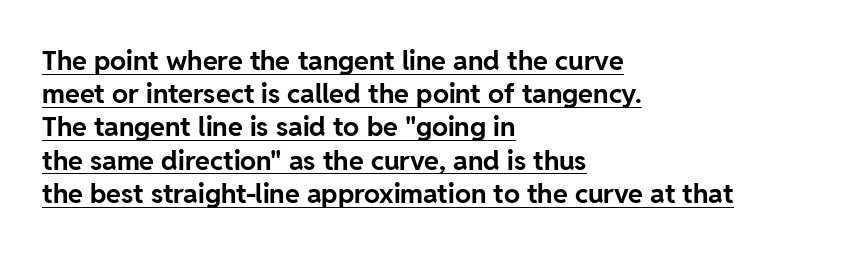
{"italic": "no", "bold": "yes", "underline": "yes", "align": "left", "line_spacing_ratio": 1.23, "letter_spacing": "normal", "letter_spacing_em": 0.0, "glyph_px": 27}
